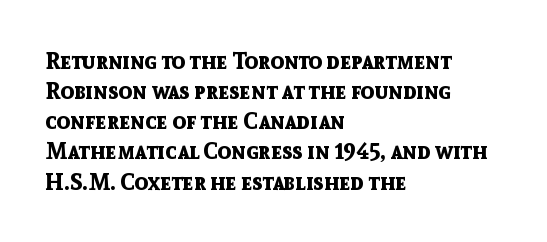
The image shows 23 px bold type, upright; set left-aligned, normal line spacing (1.31x), normal letter spacing, not underlined.
